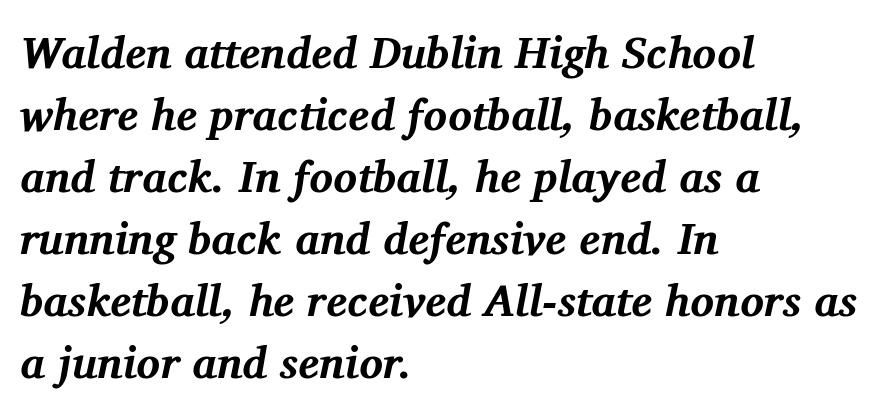
The image shows 44 px bold serif type, italic (leaning right); set left-aligned, normal line spacing (1.41x), normal letter spacing, not underlined; medium stroke contrast and a medium x-height.
